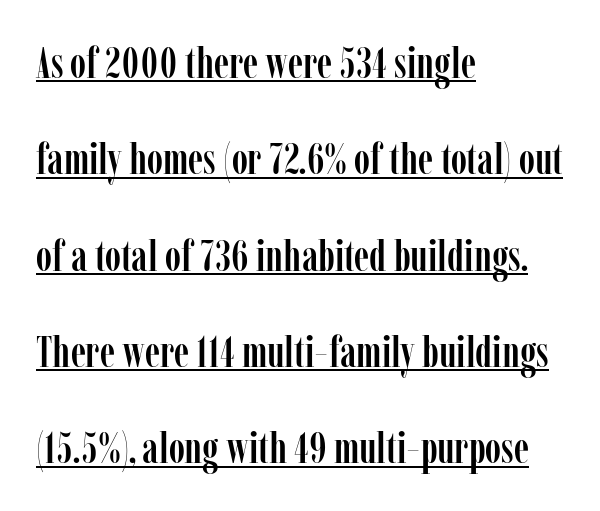
Q: Is the text italic (slanted)? A: No, it is upright.
Q: Is the typeface a serif or a sans-serif typeface? A: Serif.
Q: Is the text underlined? A: Yes.
Q: How is the paragraph aligned? A: Left-aligned.
Q: Is the spacing between letters normal or unusually wide? A: Normal.
Q: Is the spacing between lines tight, normal or loose? A: Loose.
Q: Width (condensed, normal, or wide)? A: Condensed.
Q: Stroke contrast? A: Low.
Q: x-height? A: Medium.
Q: Monospaced? A: No.
